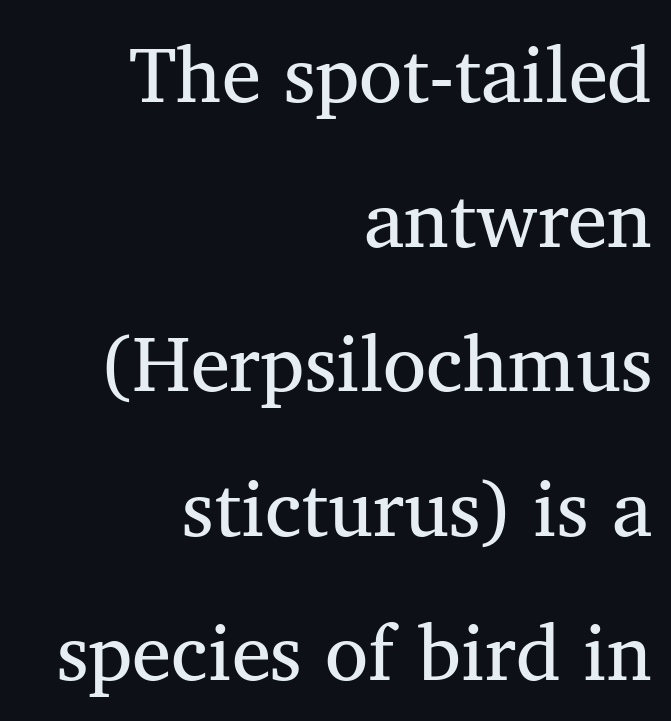
{"serif": "yes", "bold": "no", "weight": "regular", "width": "normal", "stroke_contrast": "medium", "x_height": "medium", "monospaced": "no", "underline": "no", "align": "right", "line_spacing_ratio": 1.83, "letter_spacing": "normal", "letter_spacing_em": 0.0, "glyph_px": 79}
